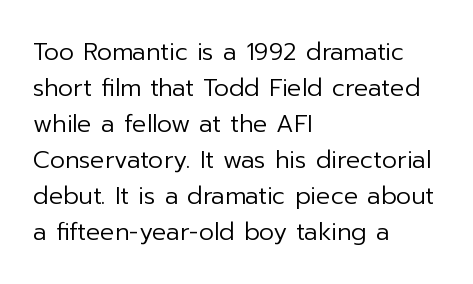
Q: Is the text bold? A: No.
Q: Is the text italic (slanted)? A: No, it is upright.
Q: Is the text underlined? A: No.
Q: How is the paragraph aligned? A: Left-aligned.
Q: Is the spacing between letters normal or unusually wide? A: Normal.
Q: Is the spacing between lines tight, normal or loose? A: Normal.
